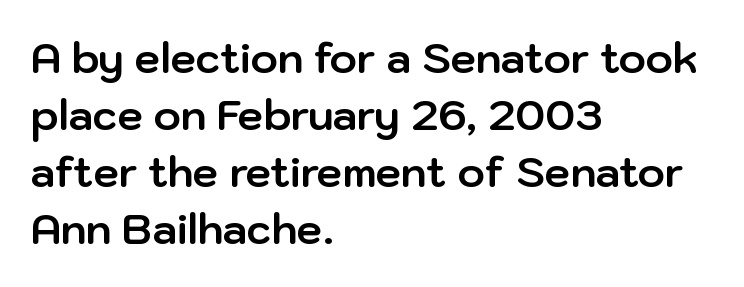
The image shows 41 px bold sans-serif type, upright; set left-aligned, normal line spacing (1.39x), normal letter spacing, not underlined; low stroke contrast and a medium x-height.
